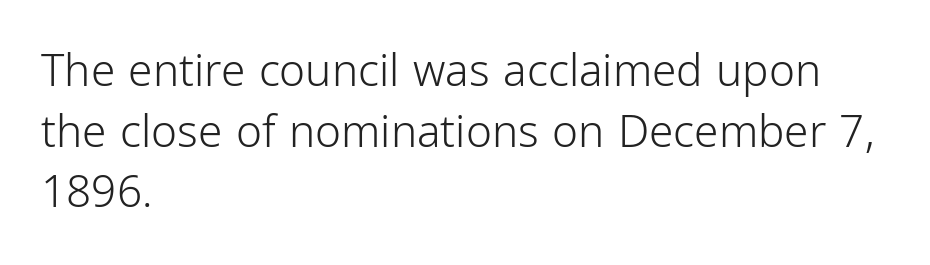
{"serif": "no", "italic": "no", "bold": "no", "weight": "light", "width": "condensed", "stroke_contrast": "low", "x_height": "medium", "monospaced": "no", "underline": "no", "align": "left", "line_spacing": "normal", "line_spacing_ratio": 1.38, "letter_spacing": "normal", "letter_spacing_em": 0.0, "glyph_px": 44}
